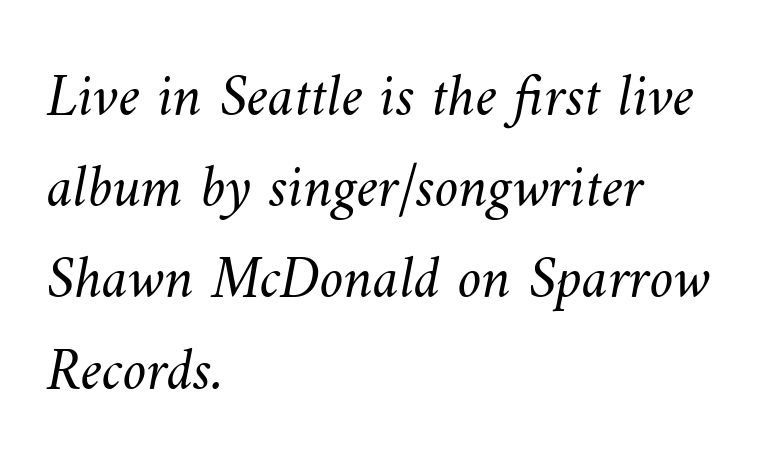
{"bold": "no", "weight": "light", "width": "normal", "stroke_contrast": "medium", "x_height": "small", "monospaced": "no", "underline": "no", "align": "left", "line_spacing": "normal", "line_spacing_ratio": 1.52, "letter_spacing": "normal", "letter_spacing_em": 0.0, "glyph_px": 60}
